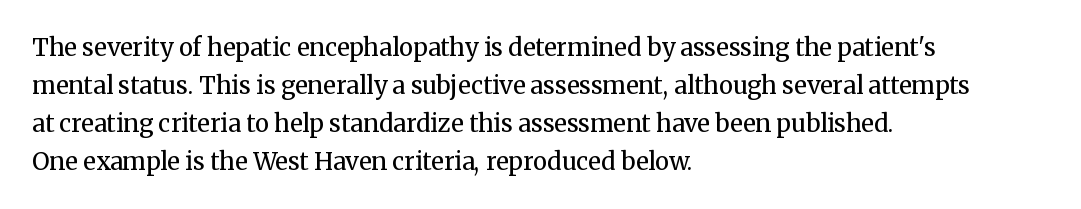
The image shows 24 px text type, upright; set left-aligned, normal line spacing (1.58x), normal letter spacing, not underlined.
